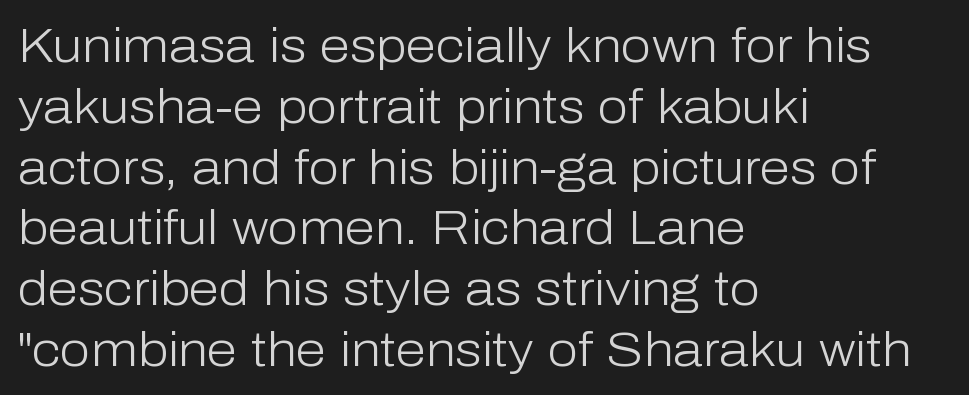
The image shows 49 px light sans-serif type, upright; set left-aligned, line spacing 1.24x, normal letter spacing, not underlined; low stroke contrast and a medium x-height.
